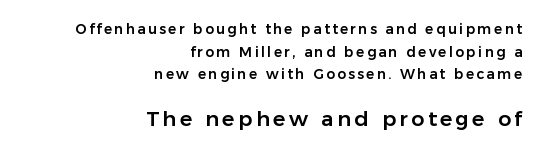
Q: Is the text italic (slanted)? A: No, it is upright.
Q: Is the text underlined? A: No.
Q: How is the paragraph aligned? A: Right-aligned.
Q: Is the spacing between lines tight, normal or loose? A: Normal.
Q: Which block of text is set in a larger size, the first (top) or the second (bottom)? A: The second (bottom) one.
